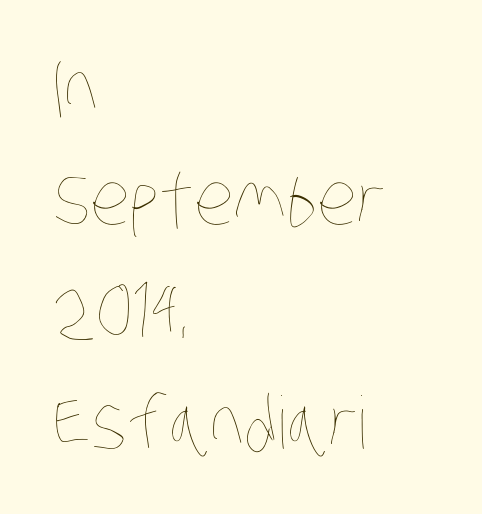
Tracking here is standard; glyphs follow each other at the usual distance. Reading down the block, your eye returns to a fixed left position each line. Stroke mass is kept to a normal reading level or below. Regarding leading, the lines here are spaced in the standard way.
